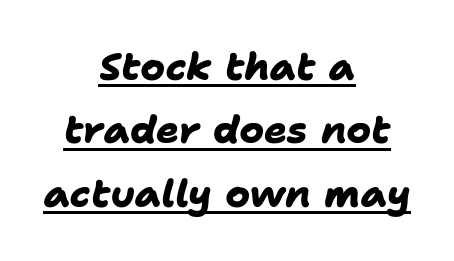
Q: Is the text bold? A: Yes.
Q: Is the typeface a serif or a sans-serif typeface? A: Sans-serif.
Q: Is the text underlined? A: Yes.
Q: How is the paragraph aligned? A: Centered.
Q: Is the spacing between letters normal or unusually wide? A: Normal.
Q: Is the spacing between lines tight, normal or loose? A: Normal.
Q: Width (condensed, normal, or wide)? A: Normal.
Q: Stroke contrast? A: Low.
Q: x-height? A: Medium.
Q: Monospaced? A: No.
